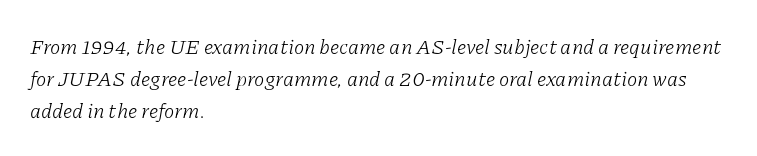
The image shows 21 px text type, italic (leaning right); set left-aligned, normal line spacing (1.53x), normal letter spacing, not underlined.
